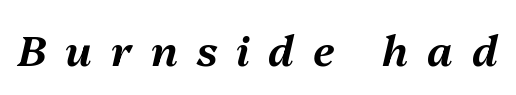
Italic? Definitely — the glyphs are oblique. A clean baseline with only descenders dipping below it. The passage shown has open, widely tracked lettering throughout. Think of a printed novel: that variable character pitch is what you see here.
